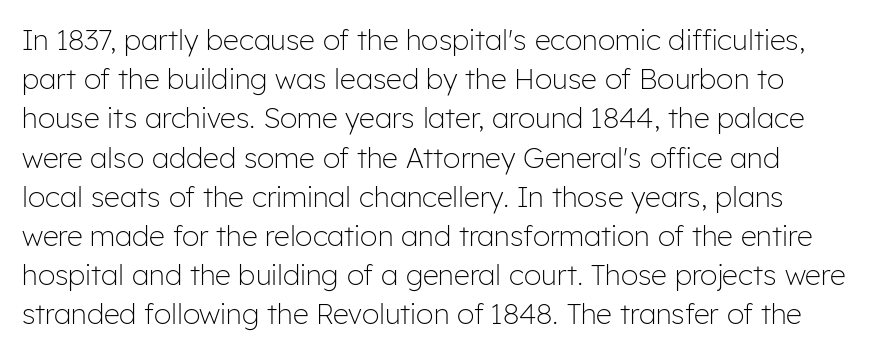
The face used here is a sans, in the tradition of grotesques and geometrics. Note the varied advance widths — an 'i' is clearly narrower than an 'm'. Decoration check: the copy has no underline. Stroke thickness stays within the range of a standard reading face or lighter. Here the glyphs are tracked normally, forming tight word shapes. Vertical strokes here are truly vertical.
